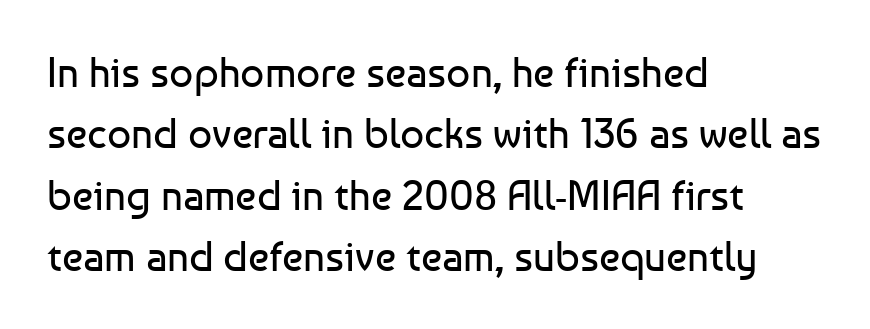
Q: Is the text bold? A: No.
Q: Is the text italic (slanted)? A: No, it is upright.
Q: Is the typeface a serif or a sans-serif typeface? A: Sans-serif.
Q: Is the text underlined? A: No.
Q: How is the paragraph aligned? A: Left-aligned.
Q: Is the spacing between letters normal or unusually wide? A: Normal.
Q: Is the spacing between lines tight, normal or loose? A: Normal.
Q: Width (condensed, normal, or wide)? A: Normal.
Q: Stroke contrast? A: Low.
Q: x-height? A: Medium.
Q: Monospaced? A: No.
